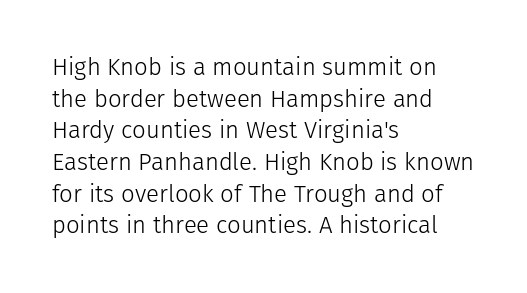
The image shows 24 px text type, upright; set left-aligned, normal line spacing (1.32x), normal letter spacing, not underlined.
